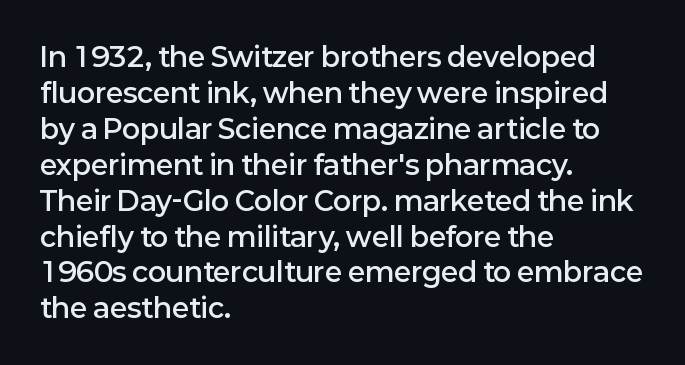
{"italic": "no", "bold": "semi", "underline": "no", "align": "left", "line_spacing": "normal", "line_spacing_ratio": 1.33, "letter_spacing": "normal", "letter_spacing_em": 0.0, "glyph_px": 27}
